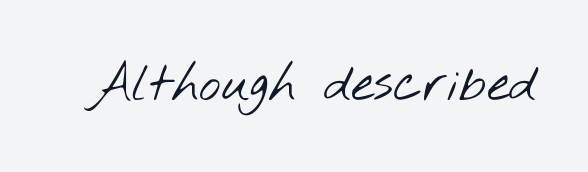
The image shows 52 px light, wide sans-serif type; set normal letter spacing, not underlined; low stroke contrast and a small x-height.
